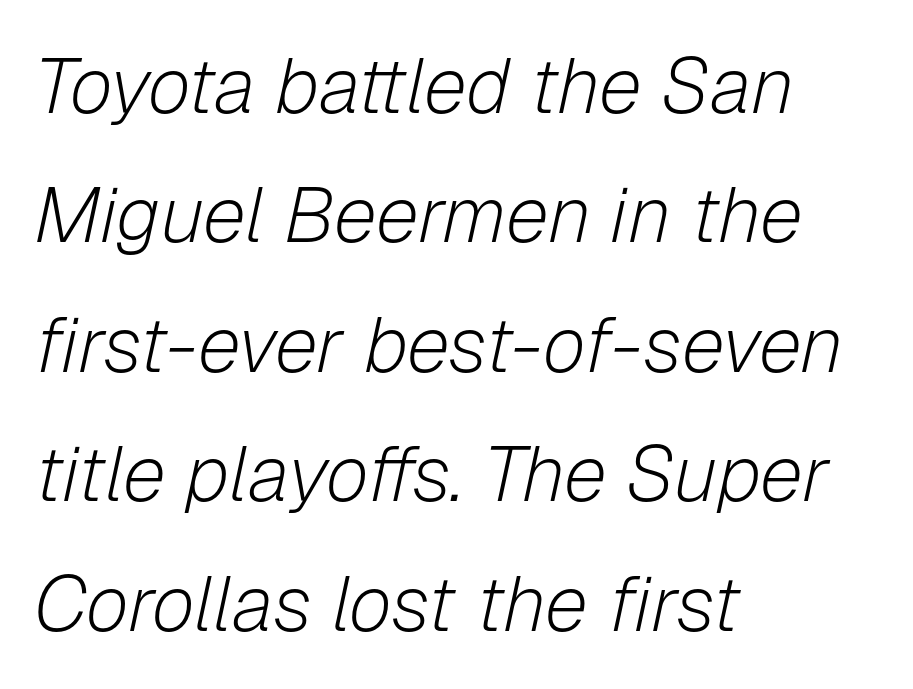
{"italic": "yes", "lean": "right", "slant_degrees": 12, "bold": "no", "weight": "light", "width": "normal", "stroke_contrast": "low", "x_height": "medium", "monospaced": "no", "underline": "no", "align": "left", "line_spacing": "normal", "line_spacing_ratio": 1.66, "letter_spacing": "normal", "letter_spacing_em": 0.0, "glyph_px": 78}
